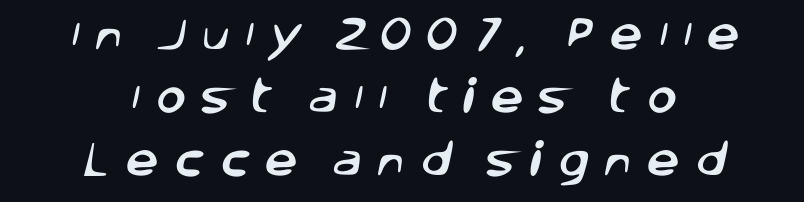
The image shows 37 px sans-serif type; set centered, normal line spacing (1.7x), unusually wide letter spacing (+0.39 em), not underlined; low stroke contrast and a large x-height.
